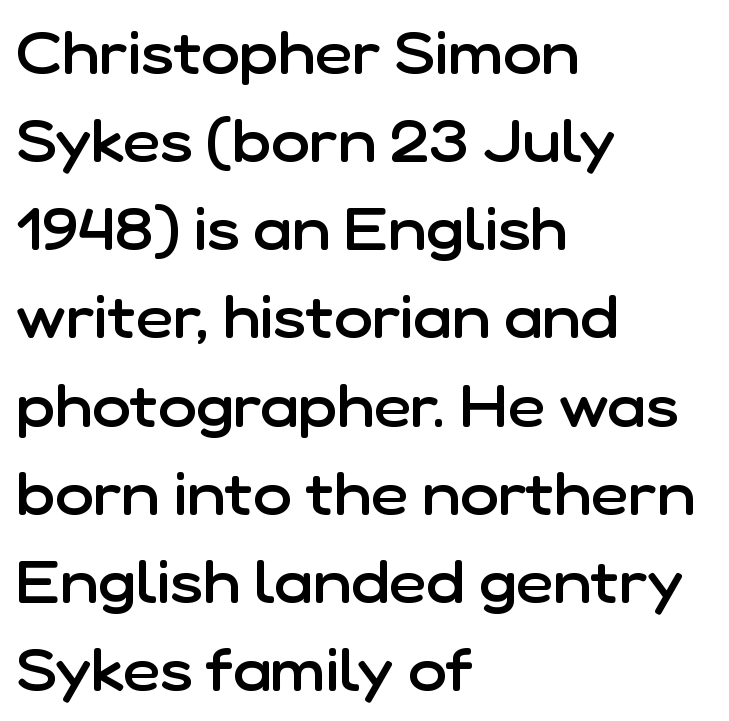
{"serif": "no", "italic": "no", "bold": "semi", "weight": "semibold", "width": "normal", "stroke_contrast": "low", "x_height": "medium", "monospaced": "no", "underline": "no", "align": "left", "line_spacing": "normal", "line_spacing_ratio": 1.52, "letter_spacing": "normal", "letter_spacing_em": 0.0, "glyph_px": 58}
